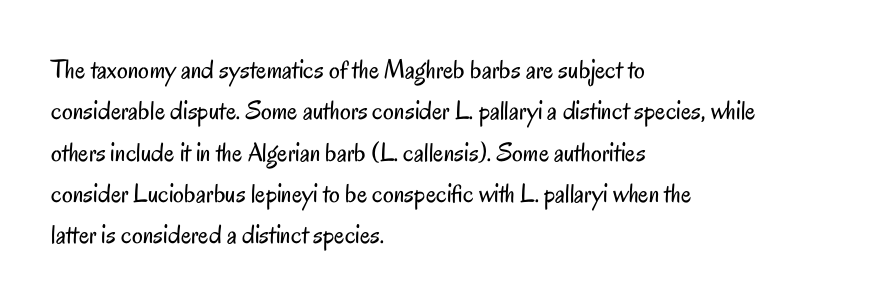
Q: Is the text bold? A: No.
Q: Is the text italic (slanted)? A: No, it is upright.
Q: Is the text underlined? A: No.
Q: How is the paragraph aligned? A: Left-aligned.
Q: Is the spacing between letters normal or unusually wide? A: Normal.
Q: Is the spacing between lines tight, normal or loose? A: Normal.
